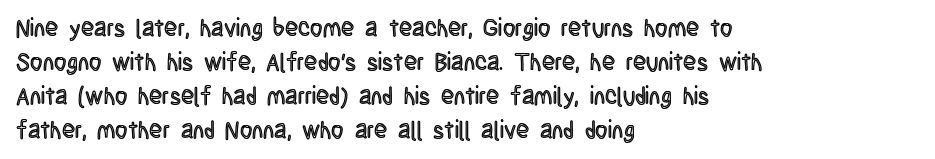
{"italic": "no", "underline": "no", "align": "left", "line_spacing": "normal", "line_spacing_ratio": 1.41, "letter_spacing": "normal", "letter_spacing_em": 0.0, "glyph_px": 24}
